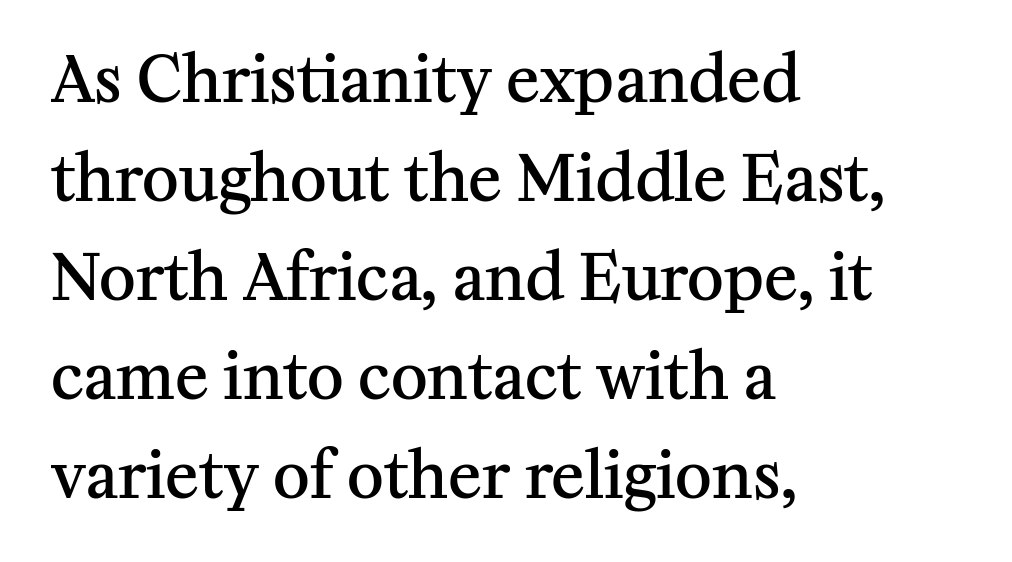
This block has exactly the height ordinary leading produces. Just letters on the line, the space beneath them empty. Varying glyph widths throughout — classic text-font behaviour. These lines were composed using upright roman letters. These lines keep a tight, regular rhythm from letter to letter.
